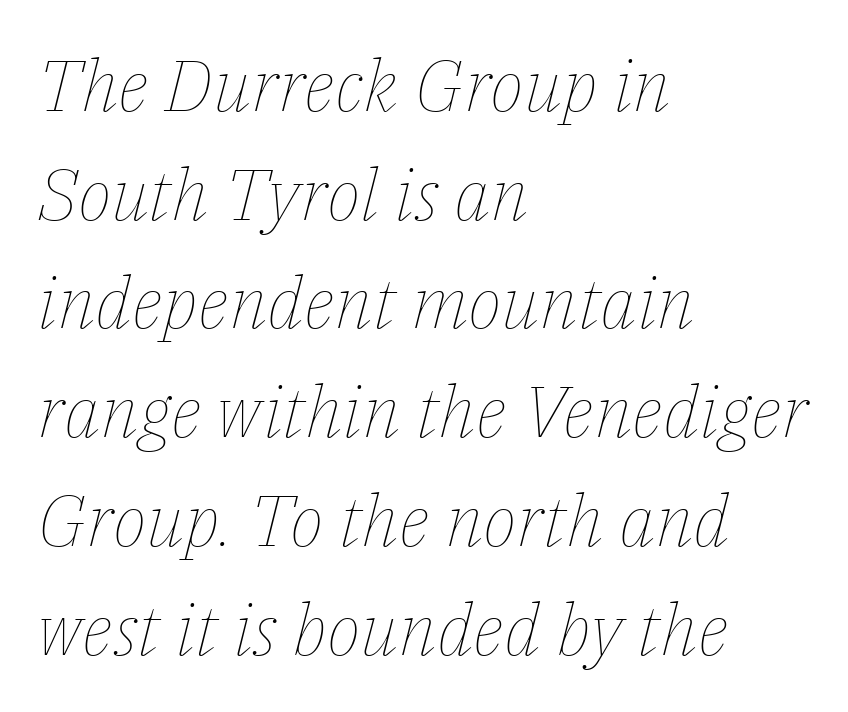
{"italic": "yes", "lean": "right", "slant_degrees": 14, "bold": "no", "weight": "thin", "width": "normal", "stroke_contrast": "low", "x_height": "medium", "monospaced": "no", "underline": "no", "align": "left", "line_spacing": "normal", "line_spacing_ratio": 1.51, "letter_spacing": "normal", "letter_spacing_em": 0.0, "glyph_px": 72}
